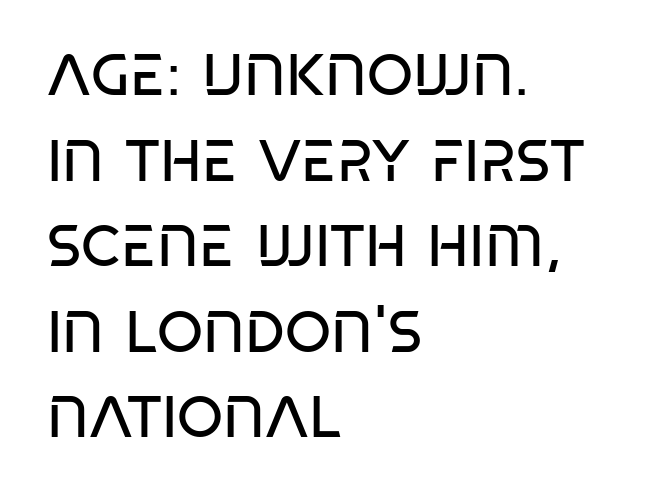
How are the letters spaced? Ordinarily, with no added tracking. Varying glyph widths throughout — classic text-font behaviour. The characters are drawn with everyday or finer stroke widths. Summary of vertical rhythm: regular, with standard interline spacing. Serif or sans? Sans — the stroke terminals are bare. The baseline area is clear.
